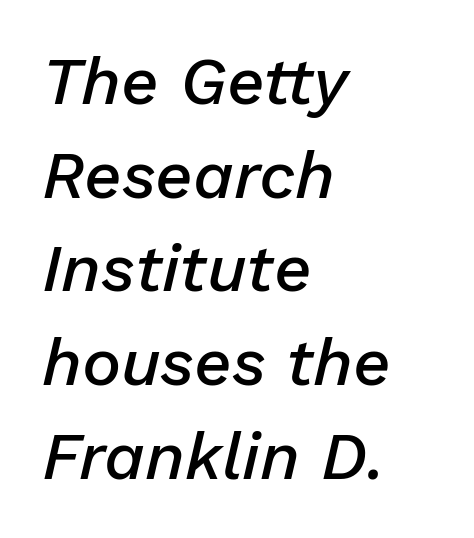
{"italic": "yes", "lean": "right", "slant_degrees": 13, "bold": "semi", "weight": "semibold", "width": "normal", "stroke_contrast": "low", "x_height": "medium", "monospaced": "no", "underline": "no", "align": "left", "line_spacing": "normal", "line_spacing_ratio": 1.42, "letter_spacing": "normal", "letter_spacing_em": 0.0, "glyph_px": 66}
